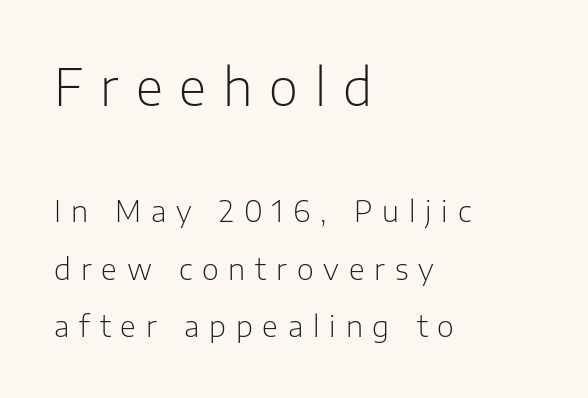
Note: larger setting up top, smaller setting below. The string is rendered with underlining switched off. The face looks like a standard text weight, possibly lighter. The letterforms stand isolated, each surrounded by extra space.
